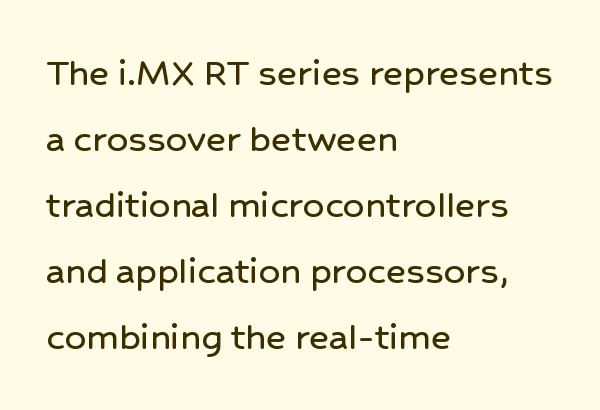
Q: Is the text italic (slanted)? A: No, it is upright.
Q: Is the typeface a serif or a sans-serif typeface? A: Sans-serif.
Q: Is the text underlined? A: No.
Q: How is the paragraph aligned? A: Left-aligned.
Q: Is the spacing between letters normal or unusually wide? A: Normal.
Q: Is the spacing between lines tight, normal or loose? A: Normal.
Q: Width (condensed, normal, or wide)? A: Normal.
Q: Stroke contrast? A: Low.
Q: x-height? A: Medium.
Q: Monospaced? A: No.
